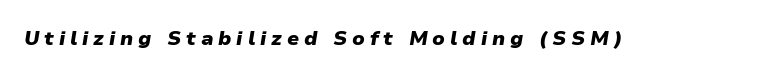
{"italic": "yes", "lean": "right", "slant_degrees": 9, "bold": "yes", "underline": "no", "letter_spacing": "wide", "letter_spacing_em": 0.24, "glyph_px": 20}
